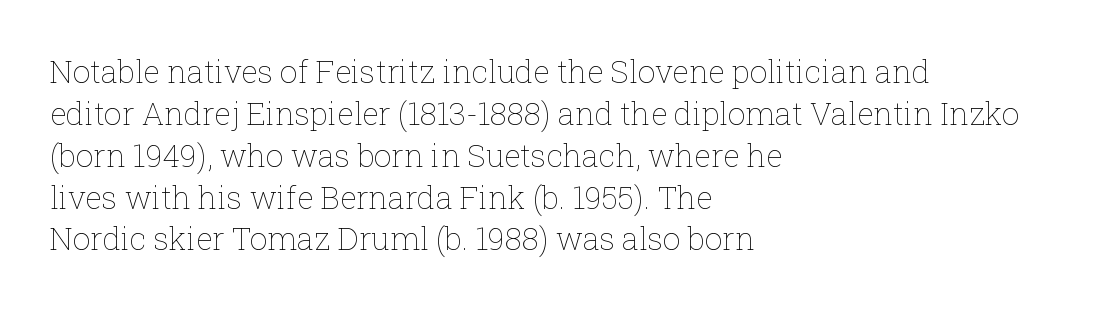
Q: Is the text bold? A: No.
Q: Is the text italic (slanted)? A: No, it is upright.
Q: Is the text underlined? A: No.
Q: How is the paragraph aligned? A: Left-aligned.
Q: Is the spacing between letters normal or unusually wide? A: Normal.
Q: Is the spacing between lines tight, normal or loose? A: Normal.
Q: Width (condensed, normal, or wide)? A: Normal.
Q: Stroke contrast? A: Low.
Q: x-height? A: Medium.
Q: Monospaced? A: No.
